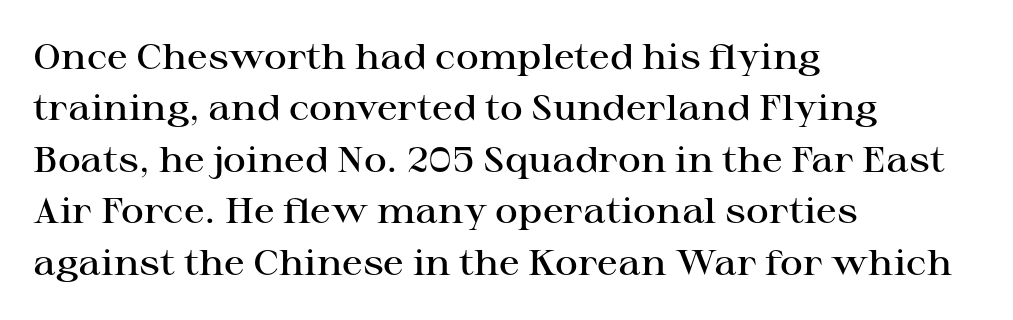
Any mark beneath the type? The region is blank. Where is the straight margin? On the left. The designer went with a serif here, giving each stem small feet. Characters follow at the spacing the type designer built in.
